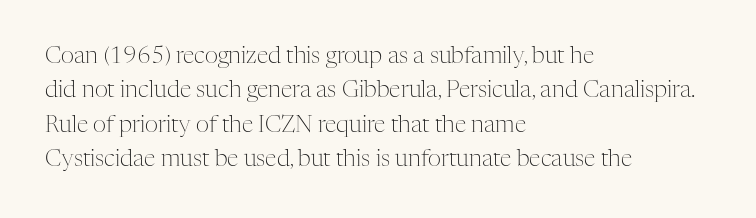
Observe the ordinary spacing: letters are neighbours, not strangers. Only glyphs here, with clear space below each row. Honestly, the row spacing looks completely unremarkable. No letter is thick-stroked: the sample isn't bold.
